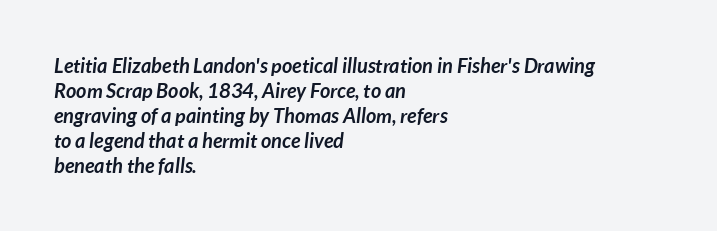
The passage is arranged the way most books set body copy — flush left. Just letters on the line, the space beneath them empty. The letters sit at their default tracking, neither squeezed nor spread. Regular leading. Emphasis by weight is at full strength: bold.
